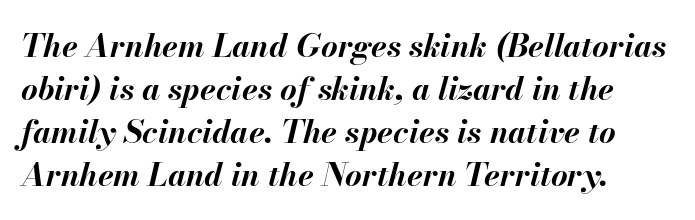
{"italic": "yes", "lean": "right", "slant_degrees": 13, "bold": "yes", "weight": "bold", "width": "normal", "stroke_contrast": "medium", "x_height": "small", "monospaced": "no", "underline": "no", "align": "left", "line_spacing": "normal", "line_spacing_ratio": 1.34, "letter_spacing": "normal", "letter_spacing_em": 0.0, "glyph_px": 32}
